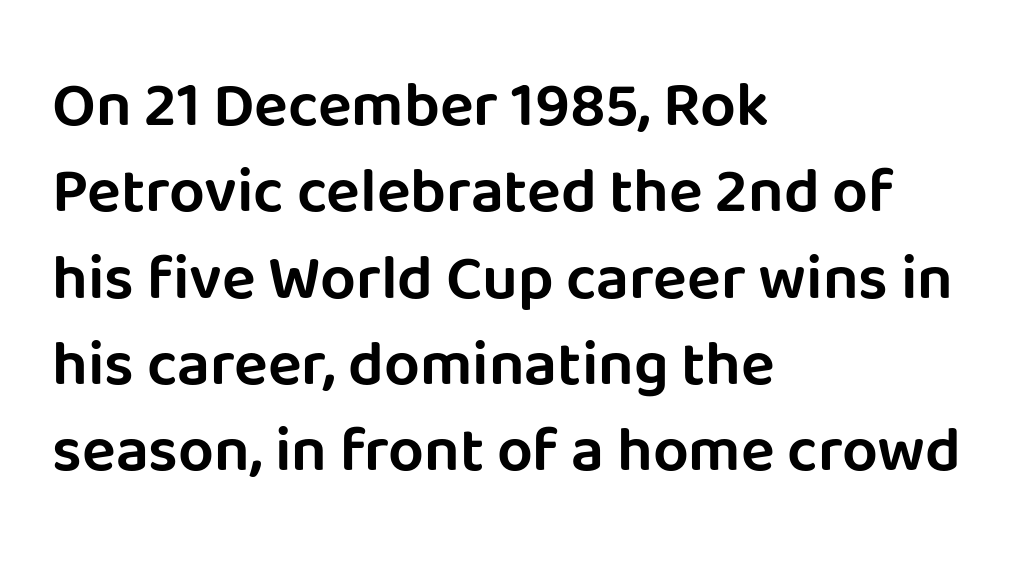
{"serif": "no", "italic": "no", "width": "normal", "stroke_contrast": "low", "x_height": "large", "monospaced": "no", "underline": "no", "align": "left", "line_spacing": "normal", "line_spacing_ratio": 1.37, "letter_spacing": "normal", "letter_spacing_em": 0.0, "glyph_px": 63}
